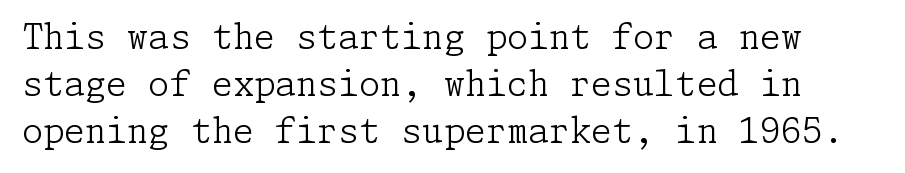
Each letter's strokes conclude with small projecting serifs. Anything drawn beneath the words? Only blank space. The cut favours lightness, reaching ordinary text weight at its darkest. Tracking here is standard; glyphs follow each other at the usual distance. Vertical strokes here are truly vertical. How would I describe the line gaps? Plain and ordinary.
